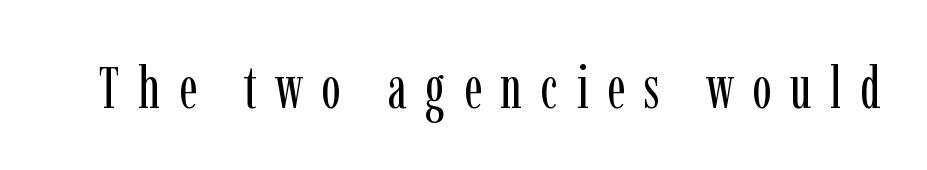
The image shows 58 px regular-weight, condensed serif type, upright; set unusually wide letter spacing (+0.32 em), not underlined; low stroke contrast and a medium x-height.
